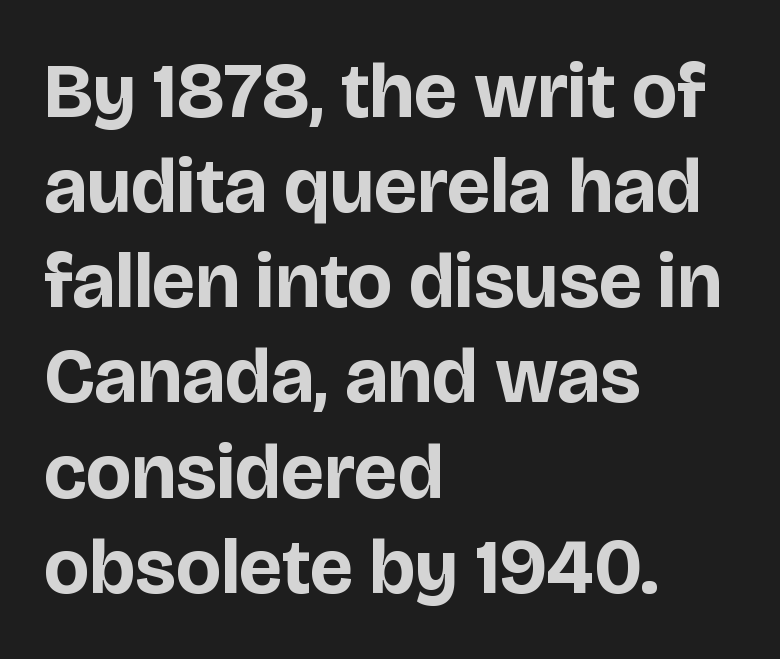
The image shows 78 px bold sans-serif type, upright; set left-aligned, line spacing 1.22x, normal letter spacing, not underlined; low stroke contrast and a large x-height.
